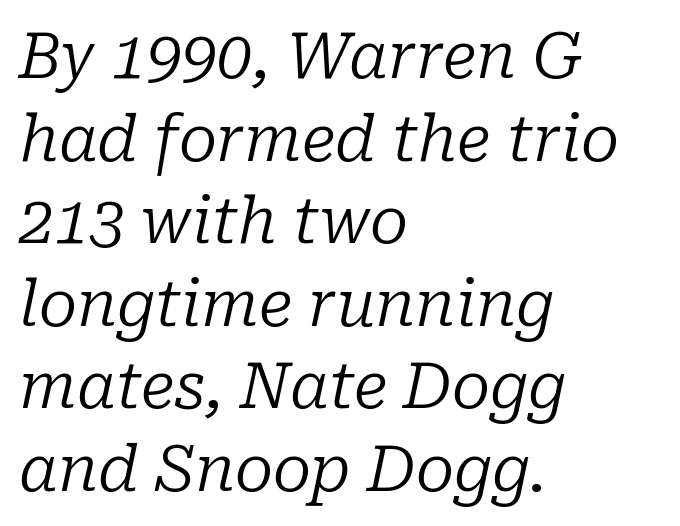
{"serif": "yes", "italic": "yes", "lean": "right", "slant_degrees": 10, "bold": "no", "weight": "regular", "width": "normal", "stroke_contrast": "low", "x_height": "medium", "monospaced": "no", "underline": "no", "align": "left", "line_spacing": "normal", "line_spacing_ratio": 1.31, "letter_spacing": "normal", "letter_spacing_em": 0.0, "glyph_px": 63}
